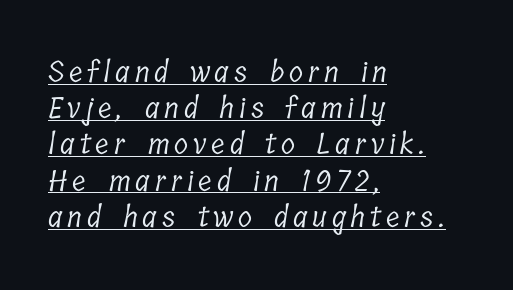
{"serif": "yes", "bold": "no", "weight": "light", "width": "condensed", "stroke_contrast": "low", "x_height": "medium", "monospaced": "no", "underline": "yes", "align": "left", "line_spacing": "normal", "line_spacing_ratio": 1.25, "glyph_px": 29}
